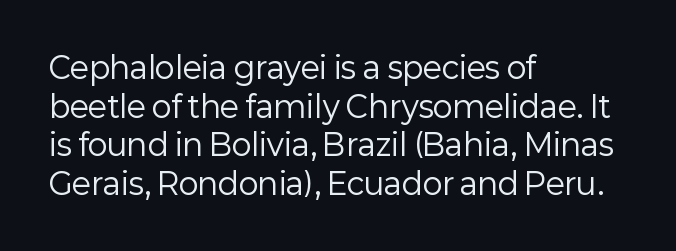
Classification — sans serif. The line texture is even and compact thanks to regular tracking. No italicization has been applied; the sample stays upright. Has an underline been added? It has not.
